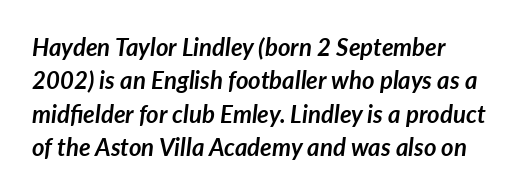
Q: Is the text bold? A: Yes.
Q: Is the text italic (slanted)? A: Yes, it leans right by about 7 degrees.
Q: Is the text underlined? A: No.
Q: How is the paragraph aligned? A: Left-aligned.
Q: Is the spacing between letters normal or unusually wide? A: Normal.
Q: Is the spacing between lines tight, normal or loose? A: Normal.
